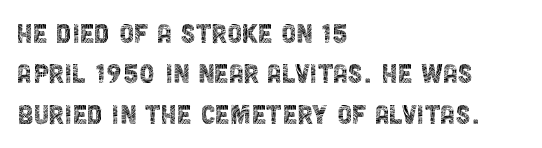
The image shows 33 px thin, condensed sans-serif type, upright; set left-aligned, line spacing 1.22x, normal letter spacing, not underlined; a large x-height.
